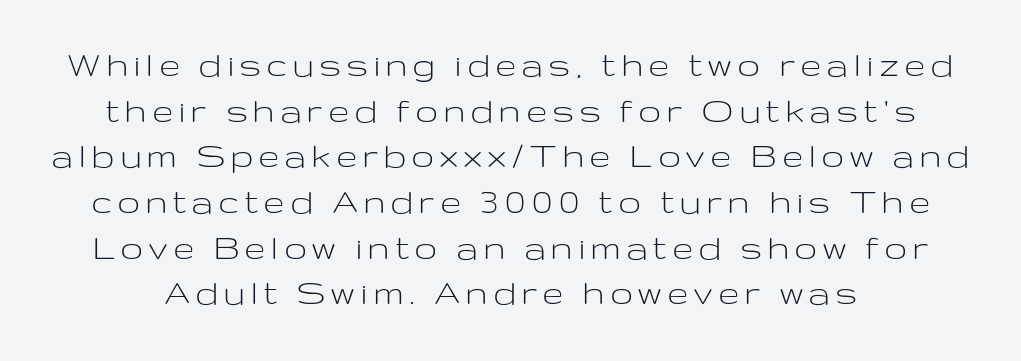
Q: Is the text bold? A: No.
Q: Is the text italic (slanted)? A: No, it is upright.
Q: Is the typeface a serif or a sans-serif typeface? A: Sans-serif.
Q: Is the text underlined? A: No.
Q: Width (condensed, normal, or wide)? A: Wide.
Q: Stroke contrast? A: Low.
Q: x-height? A: Medium.
Q: Monospaced? A: No.
